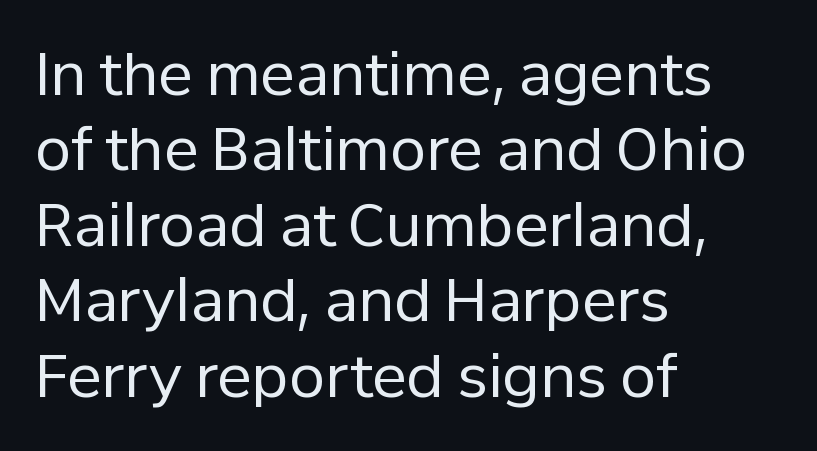
The image shows 58 px regular-weight sans-serif type, upright; set left-aligned, normal line spacing (1.3x), normal letter spacing, not underlined; low stroke contrast and a medium x-height.
